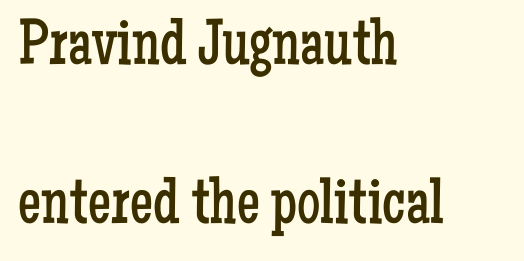
Q: Is the text bold? A: No.
Q: Is the text italic (slanted)? A: No, it is upright.
Q: Is the typeface a serif or a sans-serif typeface? A: Serif.
Q: Is the text underlined? A: No.
Q: How is the paragraph aligned? A: Left-aligned.
Q: Is the spacing between letters normal or unusually wide? A: Normal.
Q: Is the spacing between lines tight, normal or loose? A: Loose.
Q: Width (condensed, normal, or wide)? A: Condensed.
Q: Stroke contrast? A: Low.
Q: x-height? A: Medium.
Q: Monospaced? A: No.
